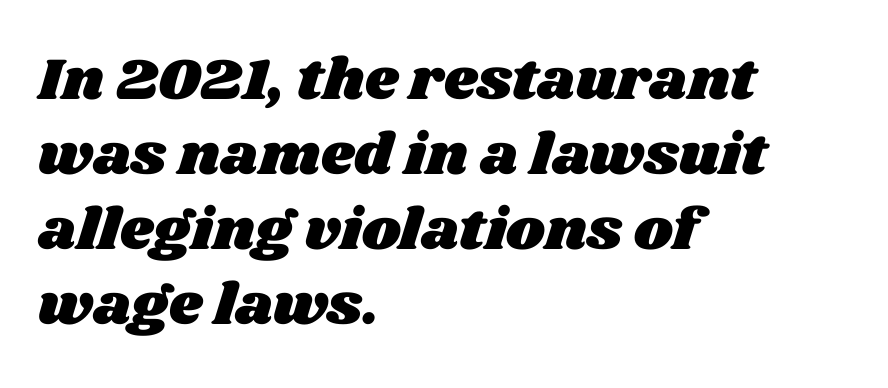
Q: Is the text underlined? A: No.
Q: How is the paragraph aligned? A: Left-aligned.
Q: Is the spacing between letters normal or unusually wide? A: Normal.
Q: Is the spacing between lines tight, normal or loose? A: Normal.
Q: Width (condensed, normal, or wide)? A: Wide.
Q: Stroke contrast? A: Medium.
Q: x-height? A: Large.
Q: Monospaced? A: No.
